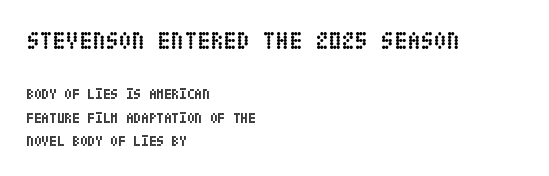
Q: Is the text bold? A: Yes.
Q: Is the text italic (slanted)? A: No, it is upright.
Q: Is the text underlined? A: No.
Q: How is the paragraph aligned? A: Left-aligned.
Q: Is the spacing between letters normal or unusually wide? A: Normal.
Q: Is the spacing between lines tight, normal or loose? A: Normal.
Q: Which block of text is set in a larger size, the first (top) or the second (bottom)? A: The first (top) one.
